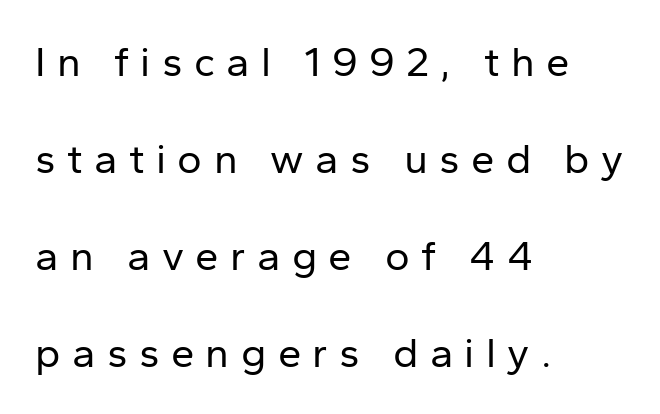
Q: Is the text bold? A: No.
Q: Is the text italic (slanted)? A: No, it is upright.
Q: Is the typeface a serif or a sans-serif typeface? A: Sans-serif.
Q: Is the text underlined? A: No.
Q: How is the paragraph aligned? A: Left-aligned.
Q: Is the spacing between letters normal or unusually wide? A: Unusually wide.
Q: Is the spacing between lines tight, normal or loose? A: Loose.
Q: Width (condensed, normal, or wide)? A: Normal.
Q: Stroke contrast? A: Low.
Q: x-height? A: Medium.
Q: Monospaced? A: No.
